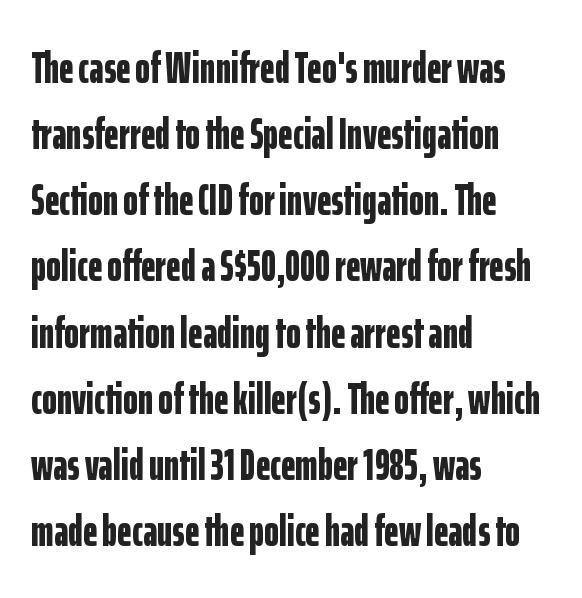
Q: Is the text bold? A: Yes.
Q: Is the text italic (slanted)? A: No, it is upright.
Q: Is the typeface a serif or a sans-serif typeface? A: Sans-serif.
Q: Is the text underlined? A: No.
Q: How is the paragraph aligned? A: Left-aligned.
Q: Is the spacing between letters normal or unusually wide? A: Normal.
Q: Is the spacing between lines tight, normal or loose? A: Normal.
Q: Width (condensed, normal, or wide)? A: Condensed.
Q: Stroke contrast? A: Low.
Q: x-height? A: Medium.
Q: Monospaced? A: No.
